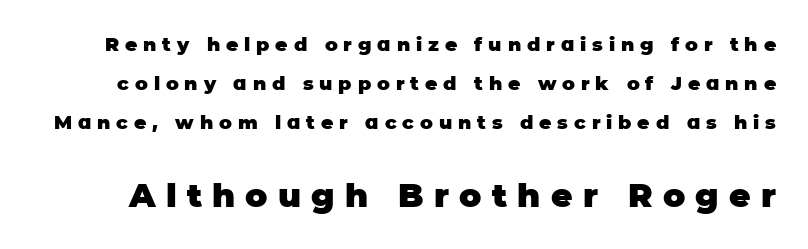
Q: Is the text bold? A: Yes.
Q: Is the text italic (slanted)? A: No, it is upright.
Q: Is the typeface a serif or a sans-serif typeface? A: Sans-serif.
Q: Is the text underlined? A: No.
Q: Is the spacing between letters normal or unusually wide? A: Unusually wide.
Q: Is the spacing between lines tight, normal or loose? A: Loose.
Q: Which block of text is set in a larger size, the first (top) or the second (bottom)? A: The second (bottom) one.
Q: Width (condensed, normal, or wide)? A: Normal.
Q: Stroke contrast? A: Low.
Q: x-height? A: Large.
Q: Monospaced? A: No.
